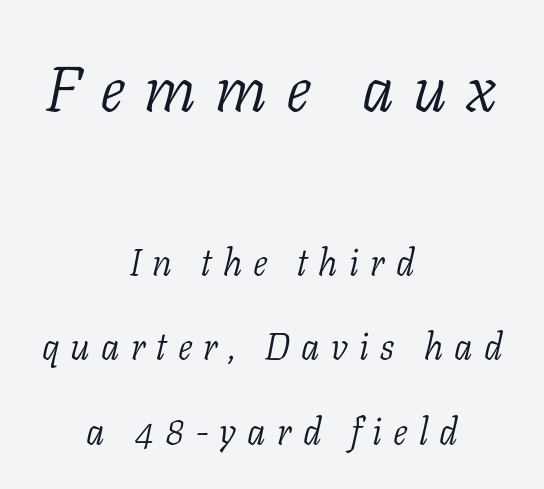
{"serif": "yes", "italic": "yes", "lean": "right", "slant_degrees": 11, "bold": "no", "weight": "light", "width": "normal", "stroke_contrast": "low", "x_height": "medium", "monospaced": "no", "underline": "no", "align": "center", "line_spacing": "loose", "line_spacing_ratio": 2.29, "letter_spacing": "wide", "letter_spacing_em": 0.3, "larger_block": "first", "size_ratio": 1.73, "glyph_px": 64}
